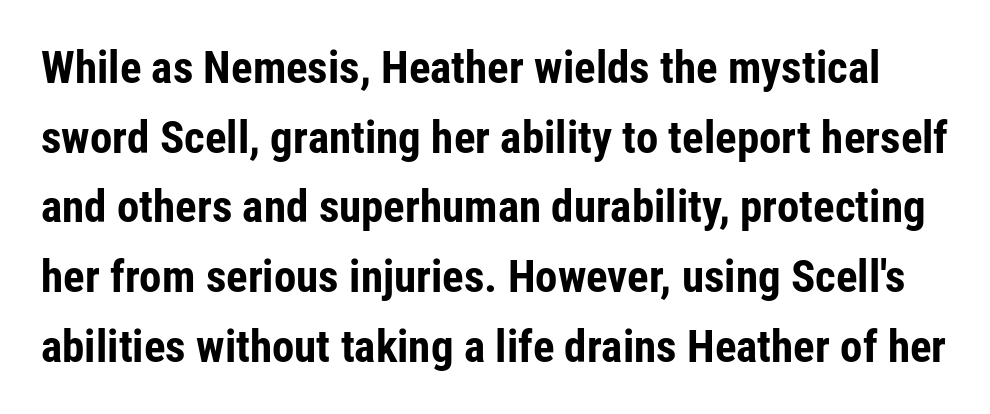
The image shows 45 px bold, condensed sans-serif type, upright; set normal line spacing (1.55x), normal letter spacing, not underlined; low stroke contrast and a medium x-height.
